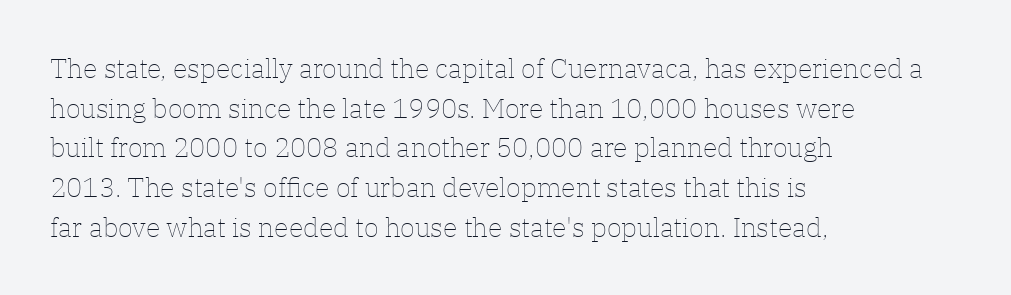
The image shows 27 px text type, upright; set left-aligned, normal line spacing (1.47x), normal letter spacing, not underlined.
